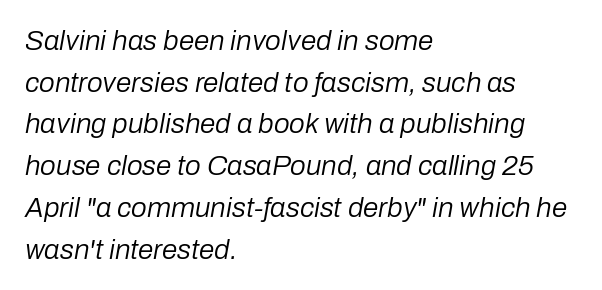
Whoever set this chose a conventional vertical rhythm. Nobody touched the tracking dial on this one. Is this a heavy cut? Hardly; it is regular or lighter. There's an unmistakable incline to the writing here.
